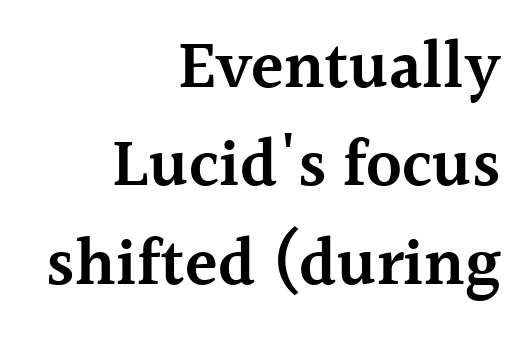
Compared with an ordinary text face, these strokes are moderately heavier — a semibold. Between one letter and the next there's only the usual sliver of space. The specimen reads as upright at a glance. Regular leading. These lines stack with their right ends in a neat column. Quick note: underline off.
